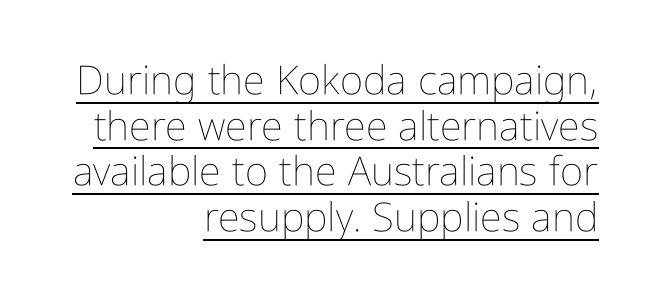
{"italic": "no", "bold": "no", "weight": "thin", "width": "condensed", "stroke_contrast": "low", "x_height": "medium", "monospaced": "no", "underline": "yes", "align": "right", "line_spacing": "tight", "line_spacing_ratio": 1.14, "letter_spacing": "normal", "letter_spacing_em": 0.0, "glyph_px": 40}
